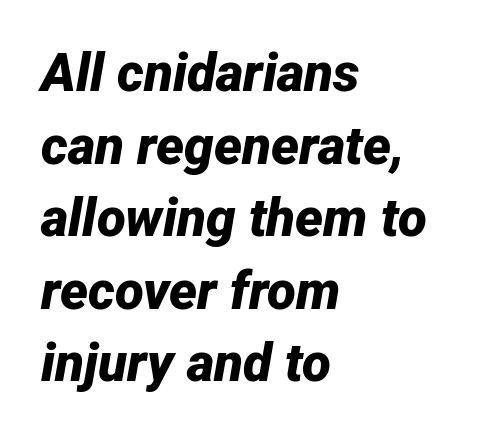
The image shows 53 px bold type, italic (leaning right); set left-aligned, normal line spacing (1.37x), normal letter spacing, not underlined; low stroke contrast and a medium x-height.
